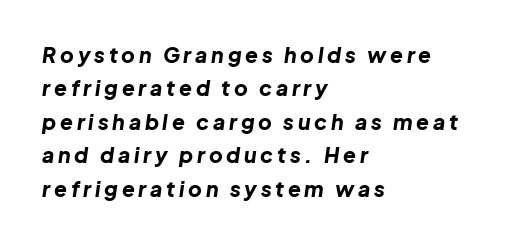
This rendering features lettering with no underline. Emphasis-style slanted type is in use. Vertical spacing — default. Emphasis by weight is at full strength: bold. Horizontal alignment here is leftward, the default for most running prose.
